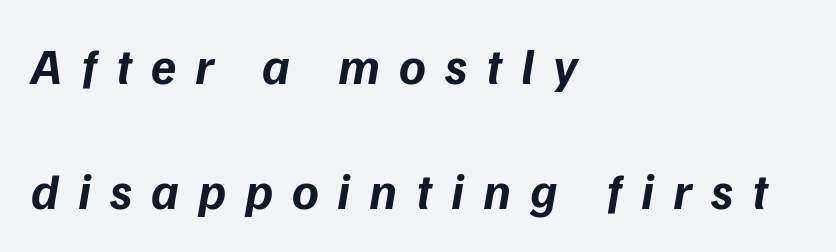
Q: Is the text bold? A: Yes.
Q: Is the text italic (slanted)? A: Yes, it leans right by about 9 degrees.
Q: Is the text underlined? A: No.
Q: How is the paragraph aligned? A: Left-aligned.
Q: Is the spacing between letters normal or unusually wide? A: Unusually wide.
Q: Is the spacing between lines tight, normal or loose? A: Loose.
Q: Width (condensed, normal, or wide)? A: Normal.
Q: Stroke contrast? A: Low.
Q: x-height? A: Medium.
Q: Monospaced? A: No.
